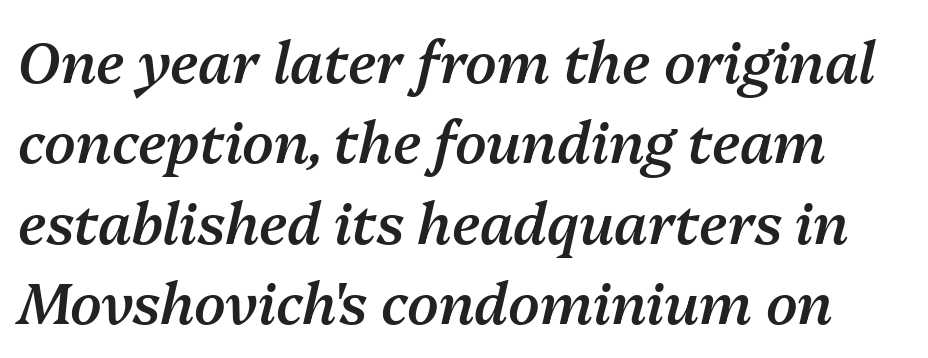
Q: Is the text bold? A: Semi-bold.
Q: Is the text italic (slanted)? A: Yes, it leans right by about 13 degrees.
Q: Is the text underlined? A: No.
Q: Is the spacing between letters normal or unusually wide? A: Normal.
Q: Is the spacing between lines tight, normal or loose? A: Normal.
Q: Width (condensed, normal, or wide)? A: Normal.
Q: Stroke contrast? A: Medium.
Q: x-height? A: Medium.
Q: Monospaced? A: No.
